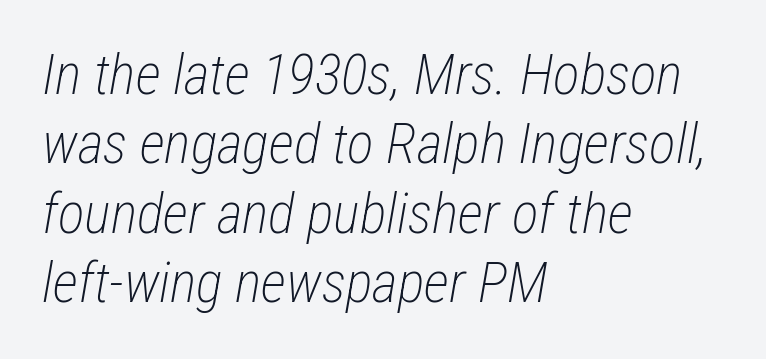
The letterforms sit shoulder to shoulder at normal distance. Slanted lettering throughout. Is this a heavy cut? Hardly; it is regular or lighter. This sample is left-justified, so line endings fall wherever the words run out.
